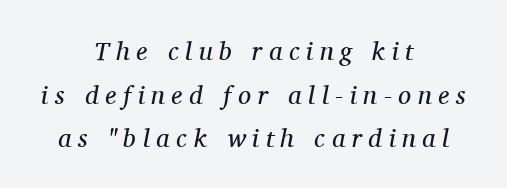
{"italic": "yes", "lean": "right", "slant_degrees": 11, "bold": "no", "underline": "no", "align": "center", "line_spacing": "normal", "line_spacing_ratio": 1.68, "letter_spacing": "wide", "letter_spacing_em": 0.25, "glyph_px": 26}
